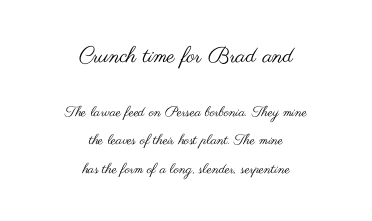
The image shows 22 px text type; set centered, loose line spacing (2.02x), normal letter spacing, not underlined; the first (top) block is 1.57x larger.
